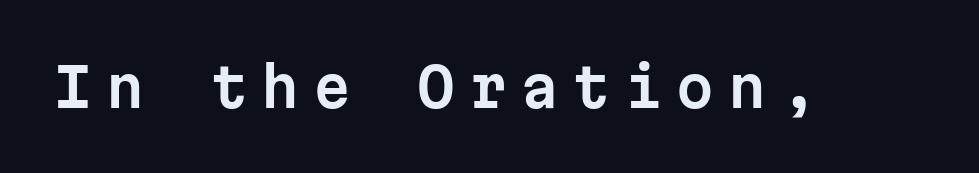
Any mark beneath the type? The region is blank. Posture: upright roman. Note: no serifs on the glyphs. There is plenty of visible air inserted between adjacent glyphs. The rendering uses typewriter-style spacing with identical character cells.
